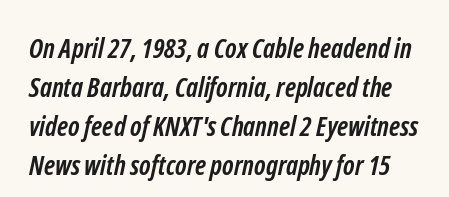
The image shows 27 px bold type; set normal line spacing (1.44x), normal letter spacing, not underlined.
